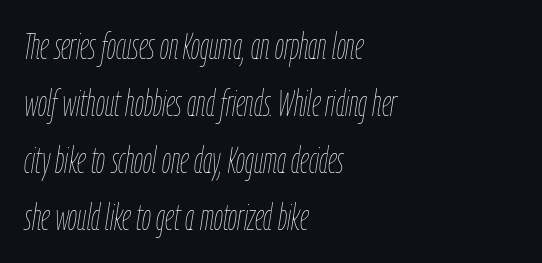
The leading is moderate, giving the passage an even texture. When letters slant like this, we call the style italic. Alignment: flush left. Here the designer chose a conventional face with non-uniform glyph widths.
